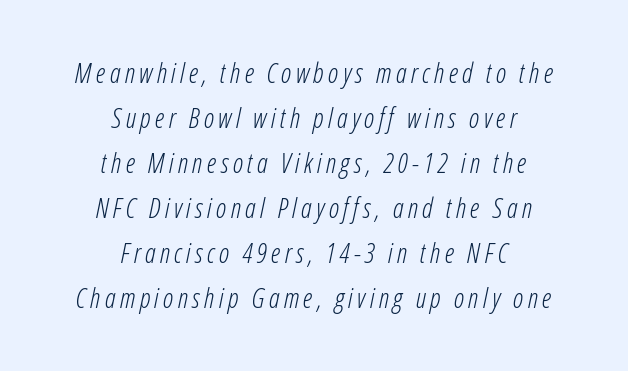
The passage shown is not underscored anywhere. An italicized treatment has been applied to the whole sample. The lines in this sample share a center point and differ in where they start and stop. Each stroke keeps to a modest, everyday thickness or less.
